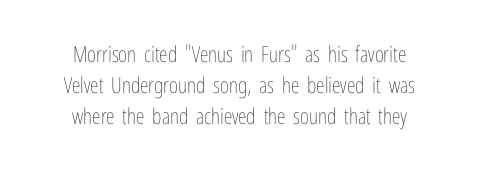
Think standard paragraph weight, or any step lighter than that. Characters remain perfectly vertical along every line. Lines of text with bare space underneath. A centered setting, common on invitations and titles, is used for this passage.
